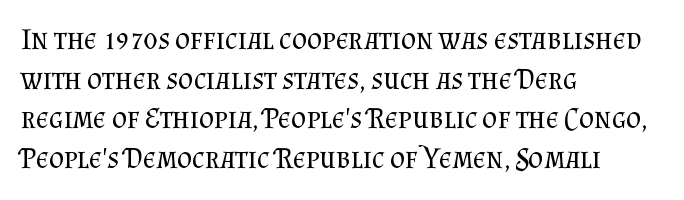
The rag falls on the right side of this text block. Letters rest on an invisible, unmarked baseline. Does the type have serifs? Yes, each stem ends in a small foot. When letters stand straight like this, we call the style roman or upright. Each word holds together tightly as a unit, with standard inter-letter gaps. Proportional: the letters do not fall into vertical columns.
